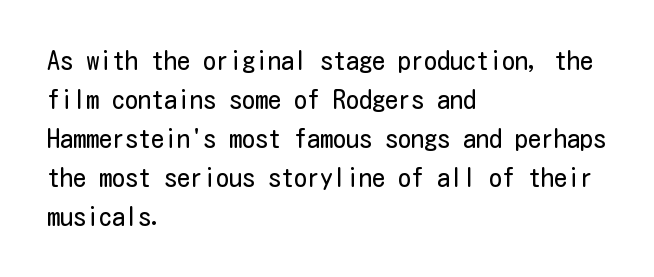
{"italic": "no", "bold": "no", "underline": "no", "align": "left", "line_spacing": "normal", "line_spacing_ratio": 1.5, "letter_spacing": "normal", "letter_spacing_em": 0.0, "glyph_px": 26}
